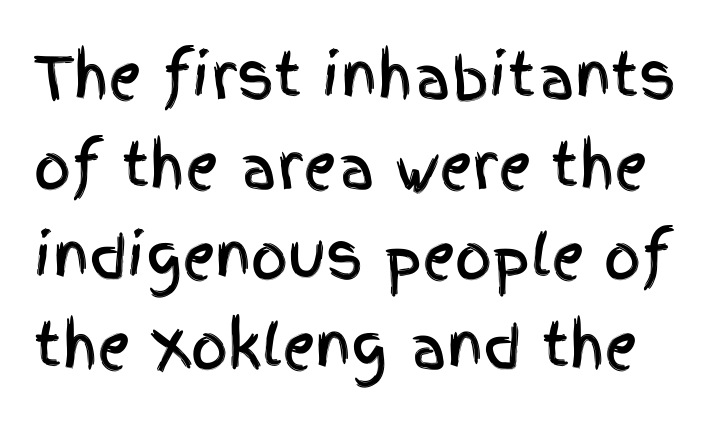
{"serif": "no", "italic": "no", "width": "condensed", "x_height": "large", "monospaced": "no", "underline": "no", "line_spacing": "normal", "line_spacing_ratio": 1.55, "letter_spacing": "normal", "letter_spacing_em": 0.0, "glyph_px": 58}
